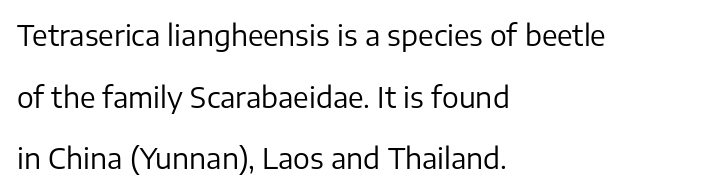
The image shows 28 px regular-weight sans-serif type, upright; set left-aligned, loose line spacing (2.2x), normal letter spacing, not underlined; low stroke contrast and a medium x-height.
